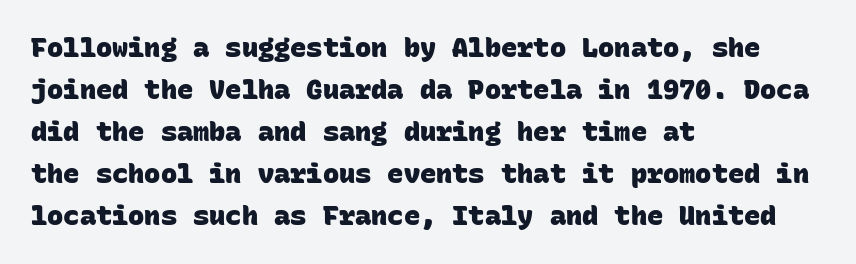
{"bold": "yes", "underline": "no", "align": "left", "line_spacing": "normal", "line_spacing_ratio": 1.56, "letter_spacing": "normal", "letter_spacing_em": 0.0, "glyph_px": 27}
